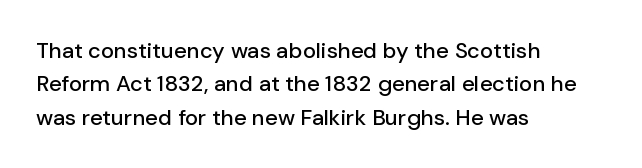
The image shows 22 px text type, upright; set left-aligned, normal line spacing (1.52x), normal letter spacing, not underlined.
